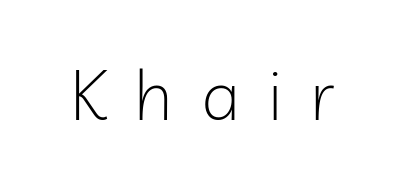
Q: Is the text bold? A: No.
Q: Is the text italic (slanted)? A: No, it is upright.
Q: Is the typeface a serif or a sans-serif typeface? A: Sans-serif.
Q: Is the text underlined? A: No.
Q: Is the spacing between letters normal or unusually wide? A: Unusually wide.
Q: Width (condensed, normal, or wide)? A: Normal.
Q: Stroke contrast? A: Low.
Q: x-height? A: Medium.
Q: Monospaced? A: No.
